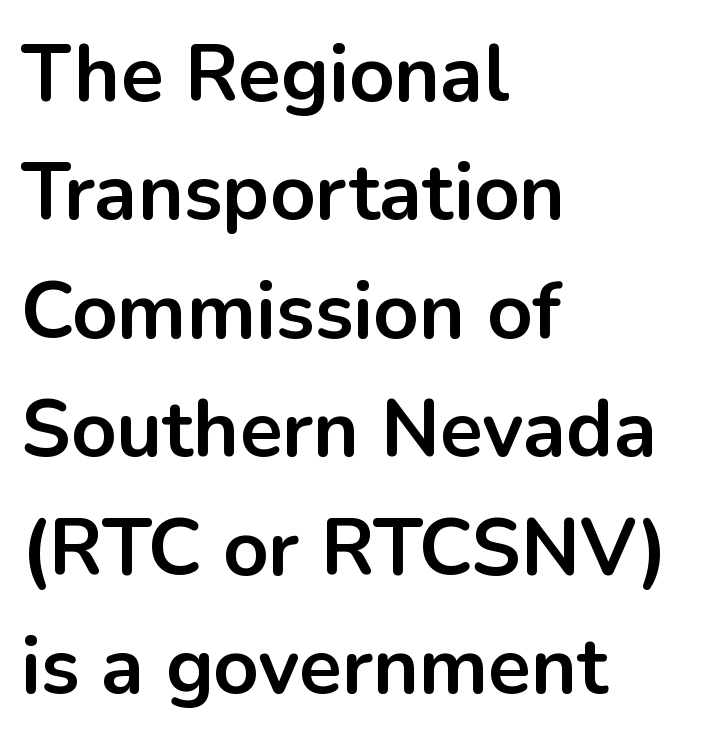
{"serif": "no", "italic": "no", "bold": "yes", "weight": "bold", "width": "normal", "stroke_contrast": "low", "x_height": "medium", "monospaced": "no", "underline": "no", "align": "left", "line_spacing": "normal", "line_spacing_ratio": 1.5, "letter_spacing": "normal", "letter_spacing_em": 0.0, "glyph_px": 79}
